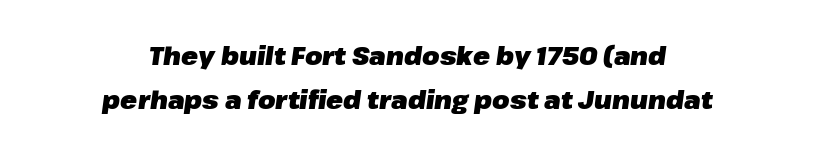
{"italic": "yes", "lean": "right", "slant_degrees": 8, "bold": "yes", "underline": "no", "align": "center", "line_spacing_ratio": 1.77, "letter_spacing": "normal", "letter_spacing_em": 0.0, "glyph_px": 25}
